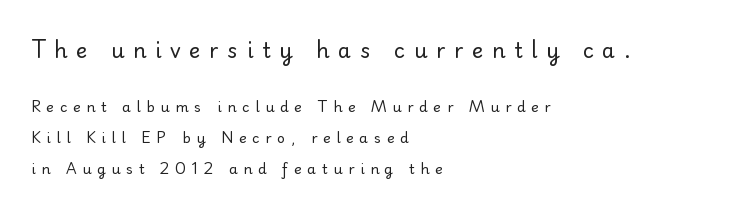
{"italic": "no", "bold": "no", "underline": "no", "align": "left", "line_spacing": "loose", "line_spacing_ratio": 2.21, "letter_spacing": "wide", "letter_spacing_em": 0.41, "larger_block": "first", "size_ratio": 1.5, "glyph_px": 21}
